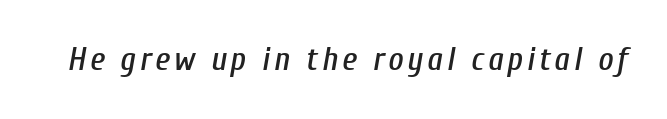
The image shows 33 px condensed type, italic (leaning right); set not underlined; low stroke contrast and a medium x-height.
